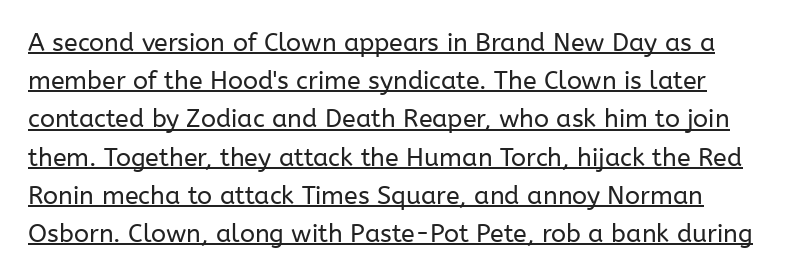
The space between consecutive lines is moderate. Is the letter spacing exaggerated? No — it looks like the ordinary default. This sample carries an underscore along the baseline area. The letters stand upright; this is a roman face. Weight: in the light-to-regular range.
